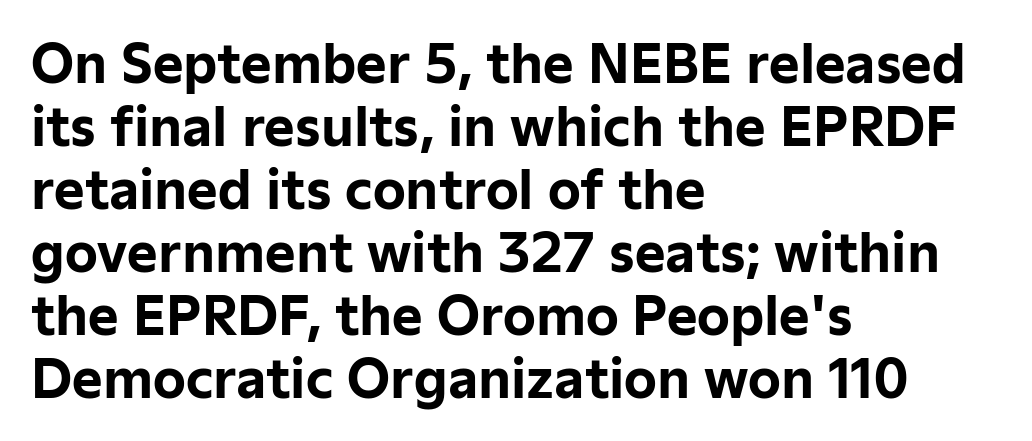
Q: Is the text bold? A: Yes.
Q: Is the text italic (slanted)? A: No, it is upright.
Q: Is the typeface a serif or a sans-serif typeface? A: Sans-serif.
Q: Is the text underlined? A: No.
Q: How is the paragraph aligned? A: Left-aligned.
Q: Is the spacing between letters normal or unusually wide? A: Normal.
Q: Width (condensed, normal, or wide)? A: Normal.
Q: Stroke contrast? A: Low.
Q: x-height? A: Medium.
Q: Monospaced? A: No.
